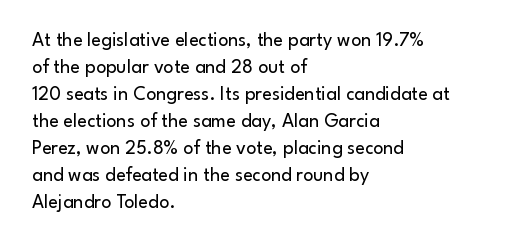
The image shows 20 px text type, upright; set left-aligned, normal line spacing (1.35x), normal letter spacing, not underlined.
